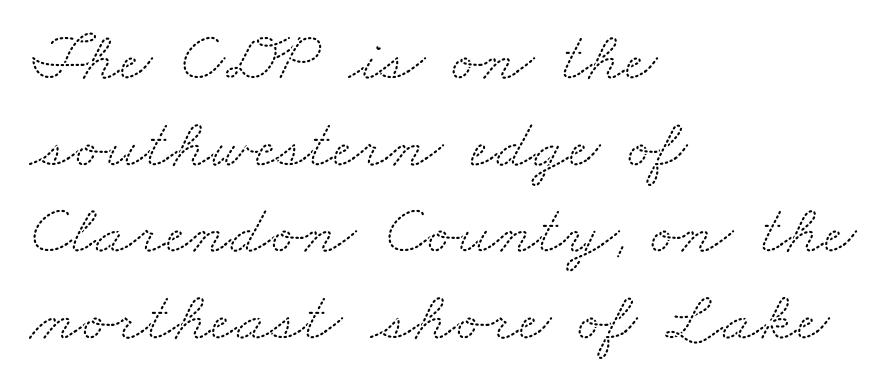
{"serif": "yes", "width": "wide", "stroke_contrast": "medium", "x_height": "small", "monospaced": "no", "underline": "no", "align": "left", "line_spacing_ratio": 1.22, "letter_spacing": "normal", "letter_spacing_em": 0.0, "glyph_px": 71}
